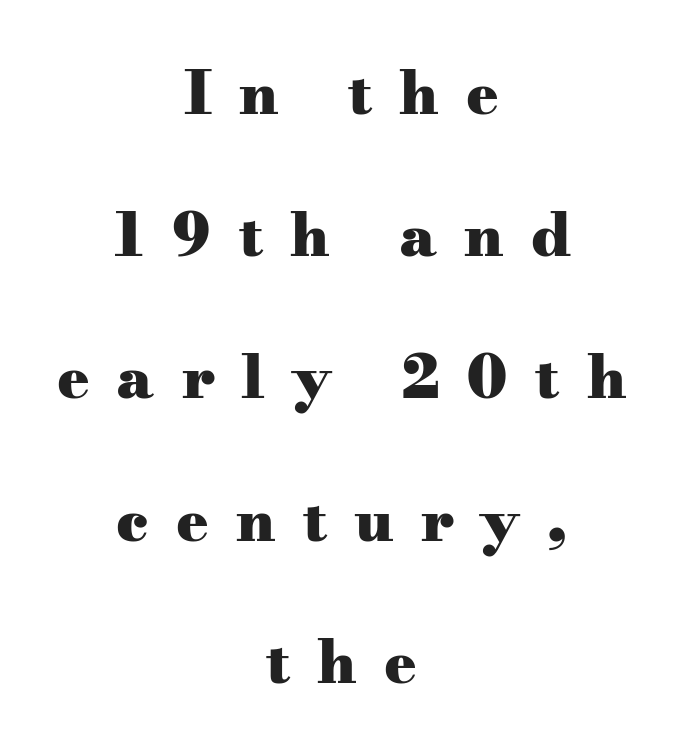
Quick note: not italic, upright. Classification — serif. Underlining? Definitely not there. The rendering uses natural spacing where letterforms have individual widths. Observe the wide spacing: letters keep a clear distance from each other. The space between consecutive lines is lavish.
